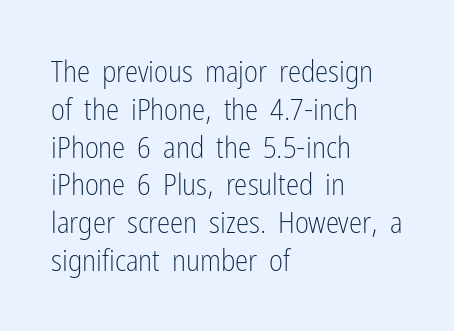
The image shows 30 px light, condensed sans-serif type, upright; set left-aligned, normal line spacing (1.26x), normal letter spacing, not underlined; low stroke contrast and a medium x-height.
